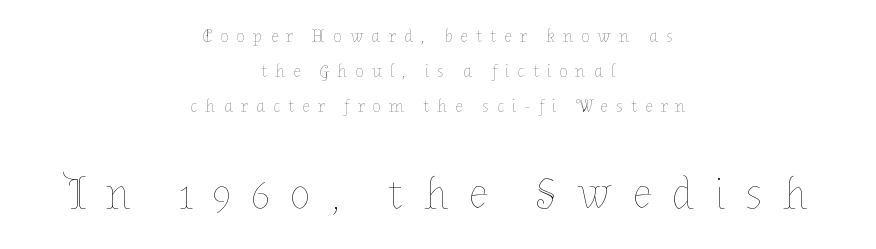
Letters rest on an invisible, unmarked baseline. A typesetter would call this proportional, since set widths differ per character. The lower block of text is set noticeably larger than the block above it. Casual observation: everything's sitting right in the middle. The letters are spread apart with noticeably loose tracking.
